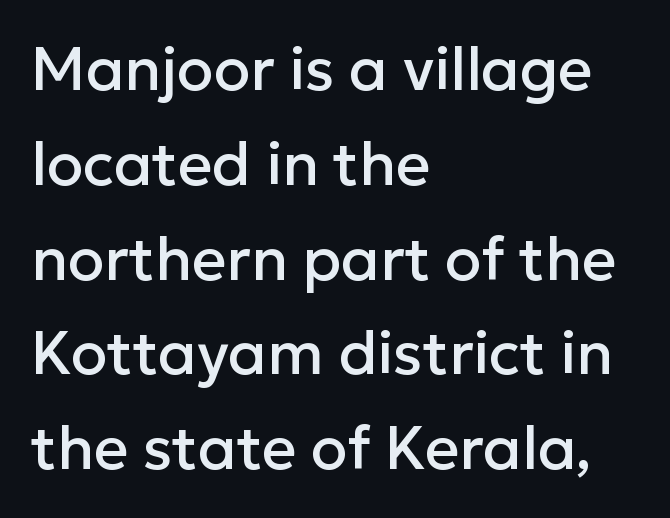
{"serif": "no", "italic": "no", "width": "normal", "stroke_contrast": "low", "x_height": "medium", "monospaced": "no", "underline": "no", "align": "left", "line_spacing": "normal", "line_spacing_ratio": 1.58, "letter_spacing": "normal", "letter_spacing_em": 0.0, "glyph_px": 60}
